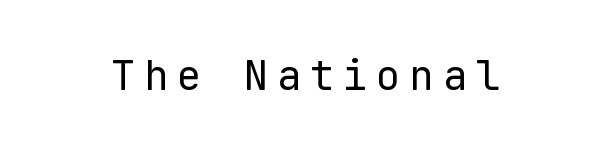
{"serif": "no", "italic": "no", "bold": "no", "weight": "regular", "width": "normal", "stroke_contrast": "low", "x_height": "medium", "monospaced": "yes", "underline": "no", "letter_spacing": "wide", "letter_spacing_em": 0.21, "glyph_px": 41}
